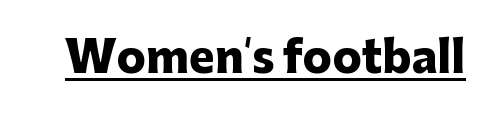
Weight: bold. Emphasis is given by a line drawn under the lettering. Short note: letters normally spaced. The passage shown is typeset with a sans-serif family. Note the varied advance widths — an 'i' is clearly narrower than an 'm'.
